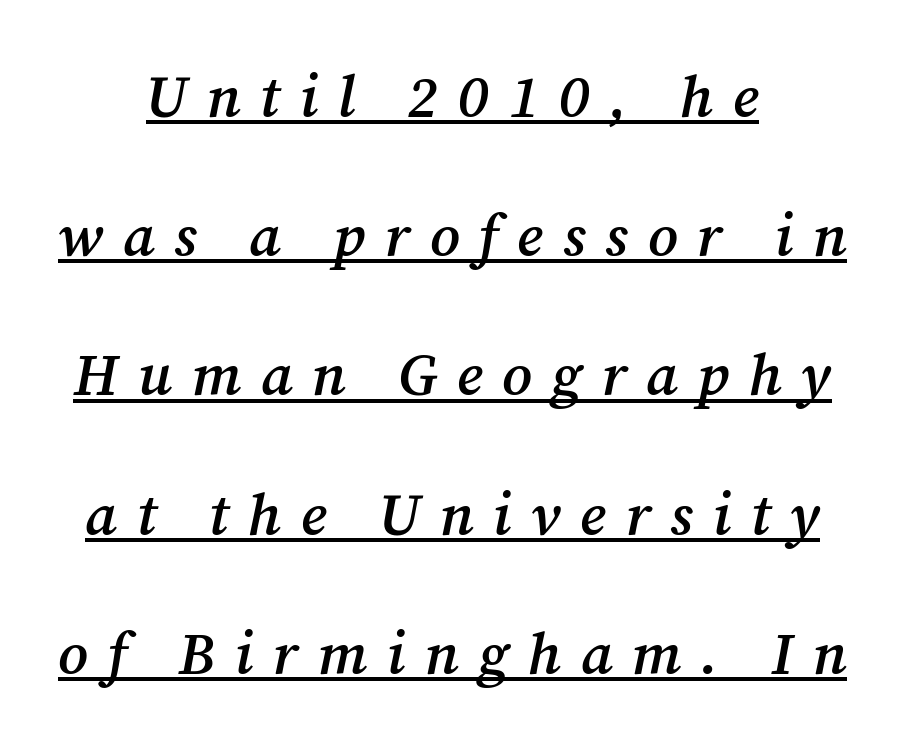
Italic: yes, the glyphs are oblique. Each letter keeps its own natural width here, so spacing adapts to shape. Display-style spreading of the glyphs; the letterfit is very open. In designer terms, the underline attribute is active on this setting. In CSS terms this would be text-align: center. Slightly chunky letters — semibold, I'd say, not full bold.
